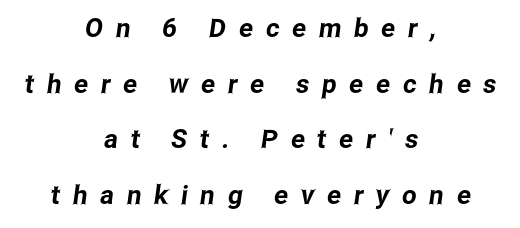
Q: Is the text underlined? A: No.
Q: How is the paragraph aligned? A: Centered.
Q: Is the spacing between letters normal or unusually wide? A: Unusually wide.
Q: Is the spacing between lines tight, normal or loose? A: Loose.
